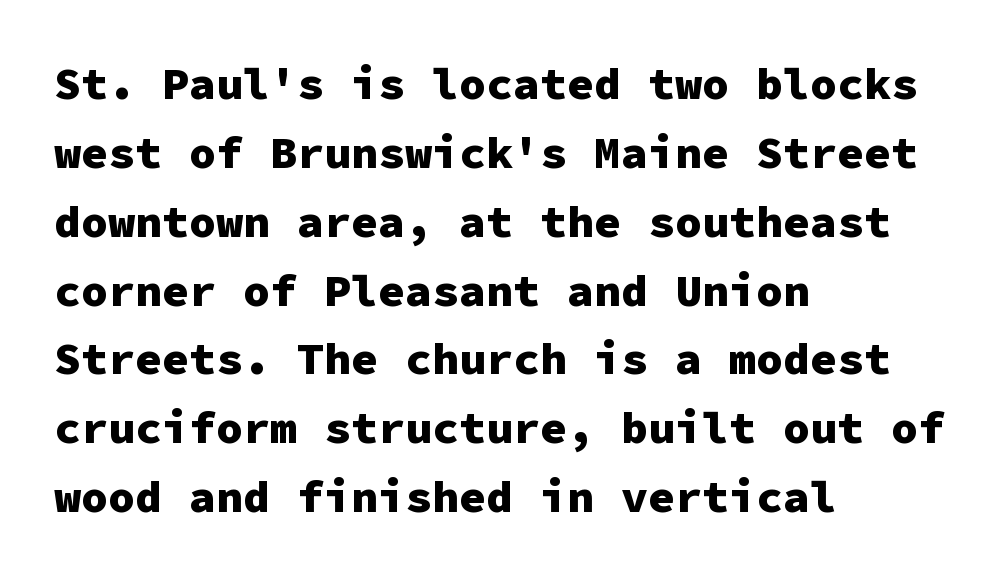
{"serif": "no", "italic": "no", "bold": "yes", "weight": "heavy", "width": "normal", "stroke_contrast": "low", "x_height": "medium", "monospaced": "yes", "underline": "no", "align": "left", "line_spacing": "normal", "line_spacing_ratio": 1.53, "letter_spacing": "normal", "letter_spacing_em": 0.0, "glyph_px": 45}
